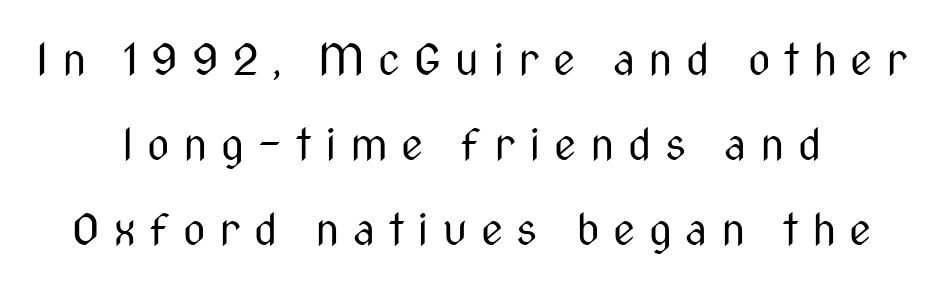
Proportional: the letters do not fall into vertical columns. The letters are spread apart with noticeably loose tracking. It's the straight-up-and-down kind of type. Summary of vertical rhythm: relaxed, with wide interline spacing. The space beneath each line is pristine and unruled. No feet cap the strokes, marking this as sans-serif type.
